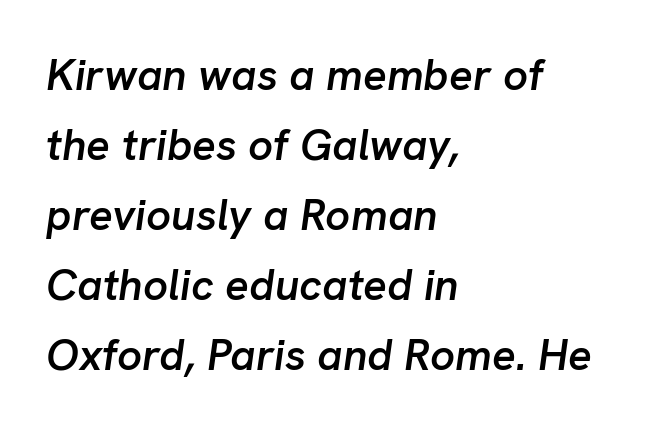
The image shows 44 px semibold type, italic (leaning right); set left-aligned, normal line spacing (1.59x), normal letter spacing, not underlined; low stroke contrast and a medium x-height.
